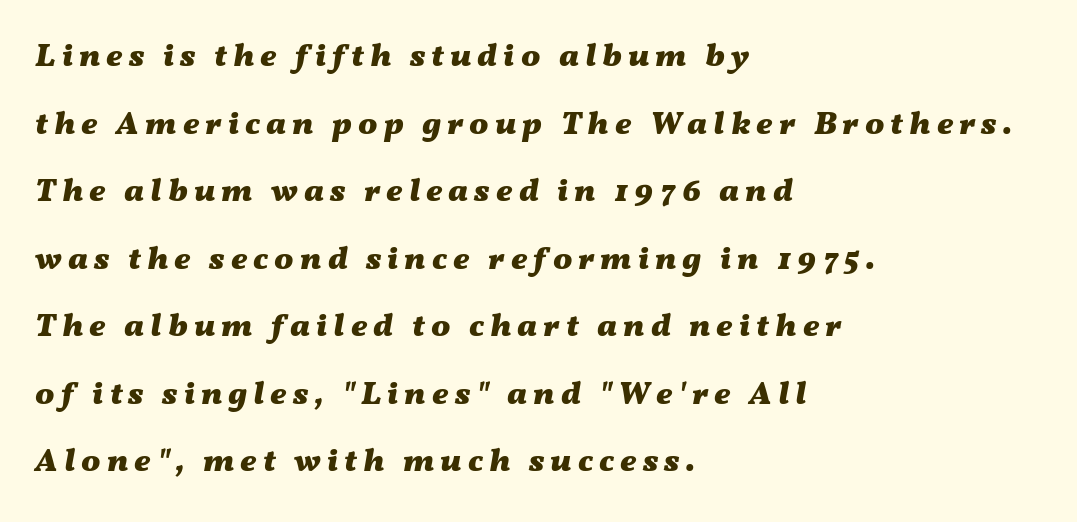
Q: Is the text bold? A: Yes.
Q: Is the text italic (slanted)? A: Yes, it leans right by about 11 degrees.
Q: Is the text underlined? A: No.
Q: How is the paragraph aligned? A: Left-aligned.
Q: Is the spacing between lines tight, normal or loose? A: Loose.
Q: Width (condensed, normal, or wide)? A: Wide.
Q: Stroke contrast? A: Medium.
Q: x-height? A: Medium.
Q: Monospaced? A: No.
